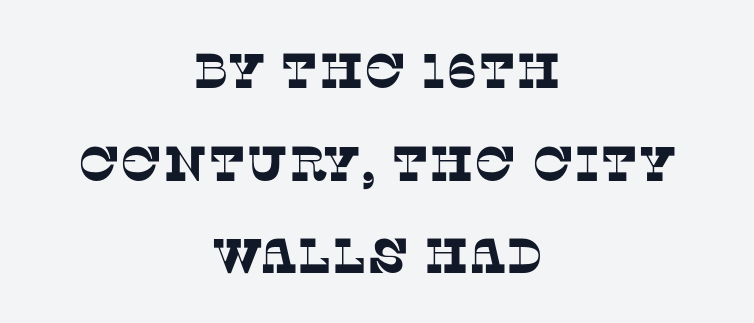
Q: Is the typeface a serif or a sans-serif typeface? A: Serif.
Q: Is the text underlined? A: No.
Q: How is the paragraph aligned? A: Centered.
Q: Is the spacing between letters normal or unusually wide? A: Normal.
Q: Width (condensed, normal, or wide)? A: Normal.
Q: Stroke contrast? A: Low.
Q: x-height? A: Large.
Q: Monospaced? A: No.
